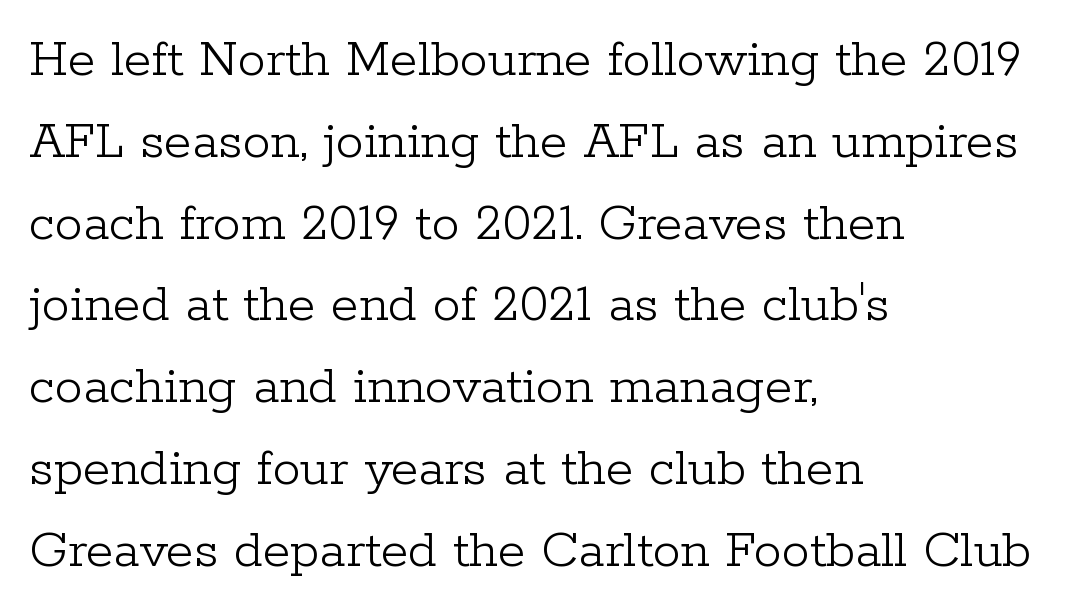
The strip under each line holds only bare page. Characters remain perfectly vertical along every line. This rendering leaves character spacing at its baseline value. The ragged edge is on the right, which tells us the setting is flush left.
